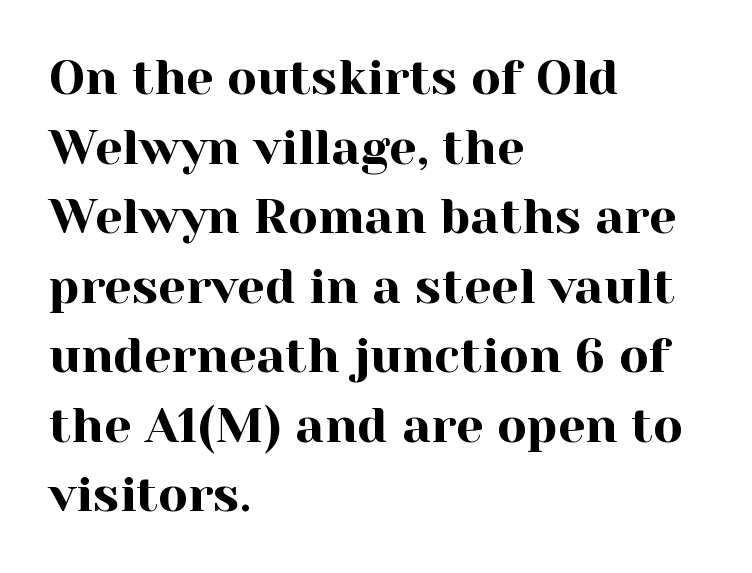
The image shows 49 px serif type, upright; set left-aligned, normal line spacing (1.42x), normal letter spacing, not underlined; a medium x-height.
